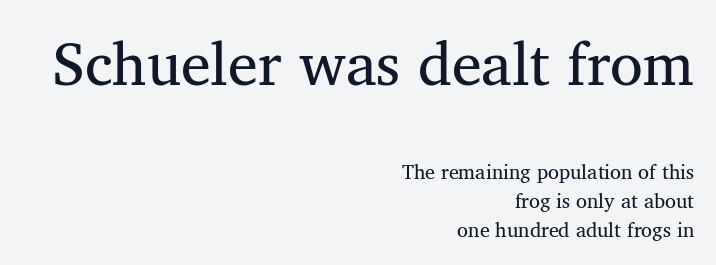
{"serif": "yes", "bold": "no", "weight": "regular", "width": "normal", "stroke_contrast": "medium", "x_height": "medium", "monospaced": "no", "underline": "no", "align": "right", "line_spacing": "normal", "line_spacing_ratio": 1.46, "letter_spacing": "normal", "letter_spacing_em": 0.0, "larger_block": "first", "size_ratio": 3.0, "glyph_px": 60}
